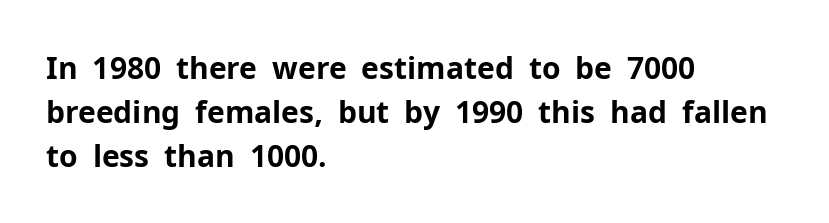
Only glyphs here, with clear space below each row. Compared with typical body copy, the letter spacing here is the same. In terms of weight, the rendering is a true, heavy bold. Does the type have serifs? No, each stem ends abruptly. The letters stand upright; this is a roman face.
